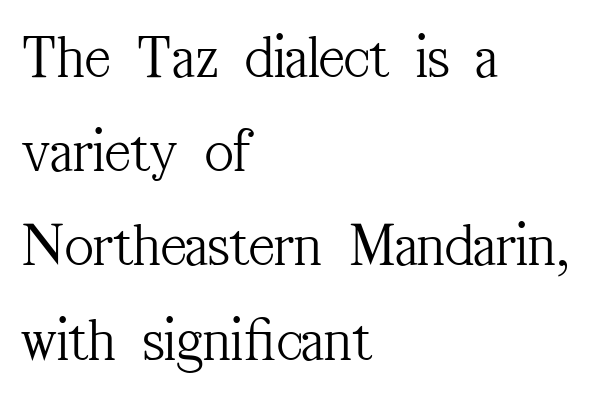
Do the characters align in a grid? No, the font is proportional. Teacher's note: observe the even left margin — that is flush-left alignment. What kind of face is this? One with serifs. The glyphs are unaccompanied by any horizontal stroke below them. Nope, not italic — everything's standing straight.
